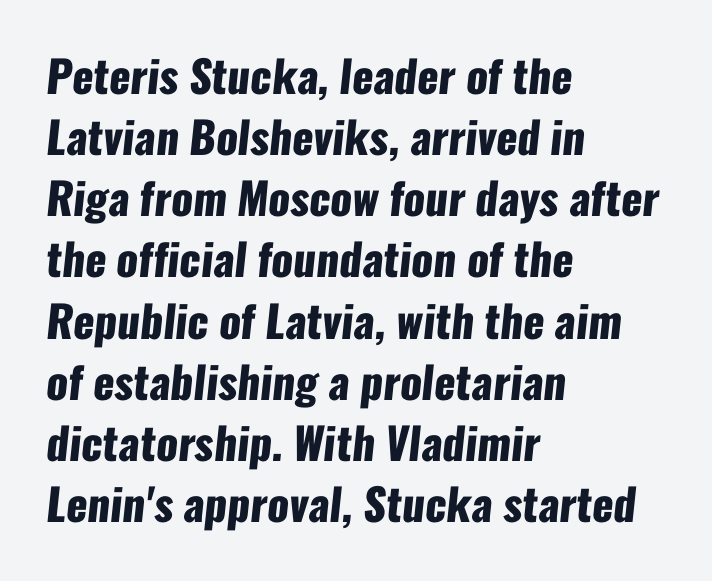
The image shows 44 px heavy, condensed sans-serif type; set left-aligned, normal line spacing (1.39x), normal letter spacing, not underlined; low stroke contrast and a medium x-height.
